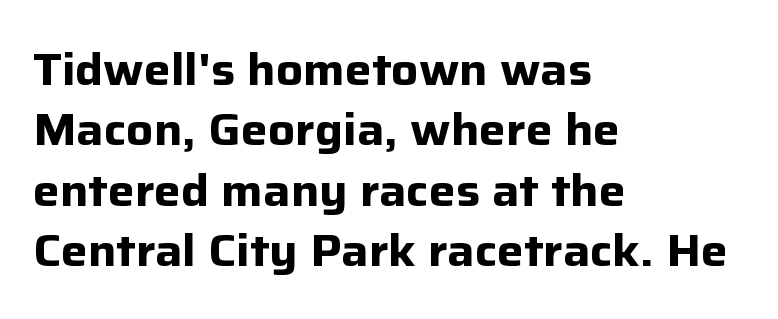
The image shows 45 px bold sans-serif type, upright; set left-aligned, normal line spacing (1.34x), normal letter spacing, not underlined; low stroke contrast and a medium x-height.
